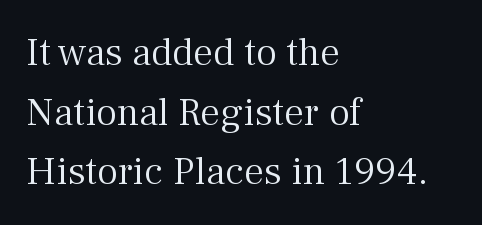
{"serif": "yes", "italic": "no", "bold": "no", "weight": "light", "width": "normal", "stroke_contrast": "medium", "x_height": "medium", "monospaced": "no", "underline": "no", "align": "left", "line_spacing": "normal", "line_spacing_ratio": 1.49, "letter_spacing": "normal", "letter_spacing_em": 0.0, "glyph_px": 40}
